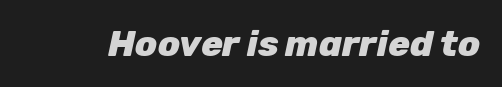
{"italic": "yes", "lean": "right", "slant_degrees": 12, "bold": "yes", "weight": "heavy", "width": "normal", "stroke_contrast": "low", "x_height": "medium", "monospaced": "no", "underline": "no", "letter_spacing": "normal", "letter_spacing_em": 0.0, "glyph_px": 36}
